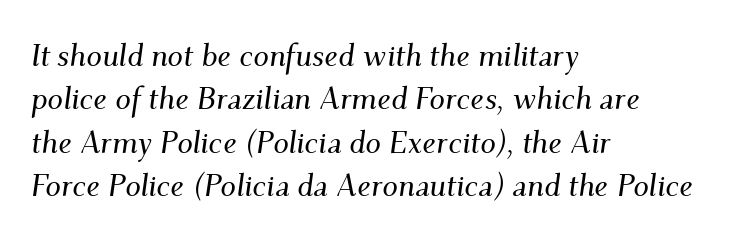
{"serif": "yes", "italic": "yes", "lean": "right", "slant_degrees": 9, "width": "normal", "stroke_contrast": "medium", "x_height": "small", "monospaced": "no", "underline": "no", "align": "left", "line_spacing": "normal", "line_spacing_ratio": 1.4, "letter_spacing": "normal", "letter_spacing_em": 0.0, "glyph_px": 31}
